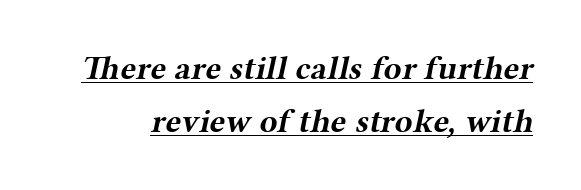
The image shows 33 px bold, wide serif type; set normal line spacing (1.6x), normal letter spacing, underlined; medium stroke contrast and a medium x-height.
